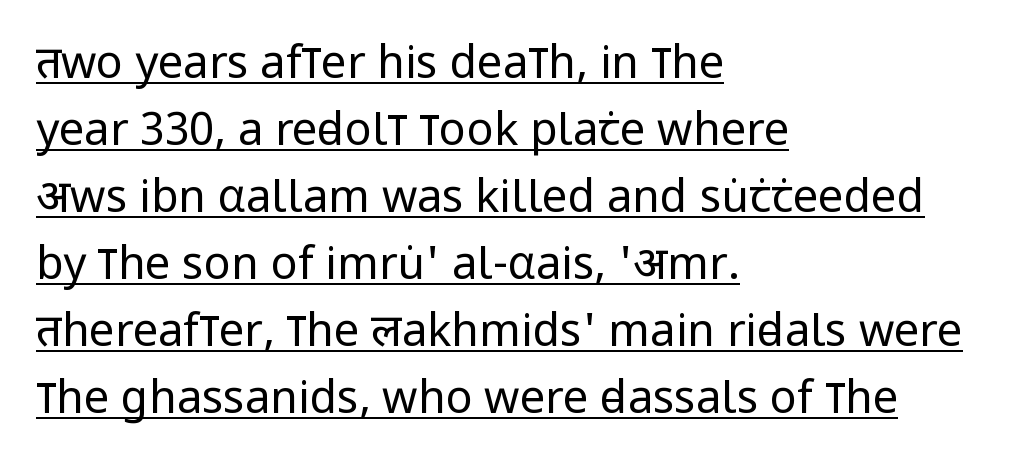
The passage shown stacks its lines at a standard gap. Tall strokes in this sample are plumb rather than angled. You could not count columns in this text — the font is proportionally spaced. These characters rest on top of a visible drawn line. Casual observation: everything's shoved over to the left.
